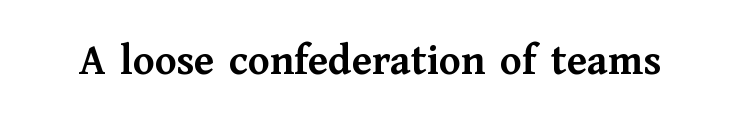
The image shows 44 px semibold serif type, upright; set normal letter spacing, not underlined; medium stroke contrast and a medium x-height.
